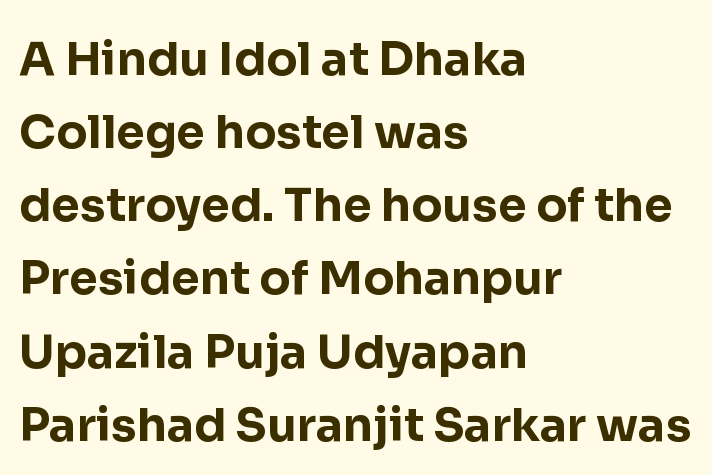
Q: Is the text bold? A: Yes.
Q: Is the text italic (slanted)? A: No, it is upright.
Q: Is the typeface a serif or a sans-serif typeface? A: Sans-serif.
Q: Is the text underlined? A: No.
Q: How is the paragraph aligned? A: Left-aligned.
Q: Is the spacing between letters normal or unusually wide? A: Normal.
Q: Is the spacing between lines tight, normal or loose? A: Normal.
Q: Width (condensed, normal, or wide)? A: Normal.
Q: Stroke contrast? A: Low.
Q: x-height? A: Medium.
Q: Monospaced? A: No.
